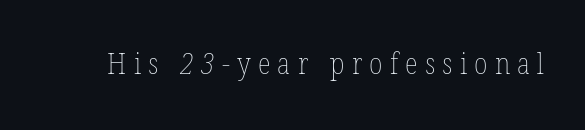
A typesetter would call this heavily tracked-out type. Clear beneath every line of the passage. Each letter keeps its own natural width here, so spacing adapts to shape. Stroke thickness stays within the range of a standard reading face or lighter.
